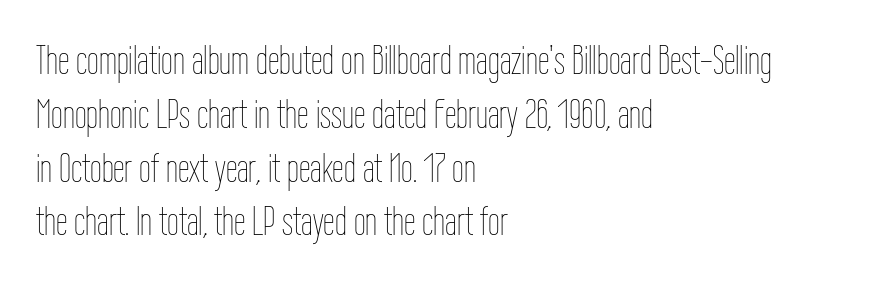
Q: Is the text bold? A: No.
Q: Is the text italic (slanted)? A: No, it is upright.
Q: Is the text underlined? A: No.
Q: How is the paragraph aligned? A: Left-aligned.
Q: Is the spacing between letters normal or unusually wide? A: Normal.
Q: Is the spacing between lines tight, normal or loose? A: Normal.
Q: Width (condensed, normal, or wide)? A: Condensed.
Q: Stroke contrast? A: Low.
Q: x-height? A: Medium.
Q: Monospaced? A: No.
